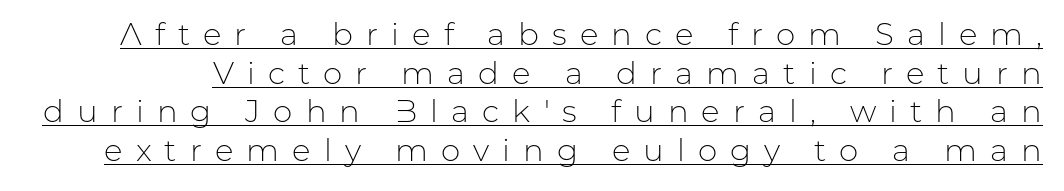
The image shows 31 px light sans-serif type, upright; set normal line spacing (1.25x), unusually wide letter spacing (+0.42 em), underlined; low stroke contrast and a medium x-height.
